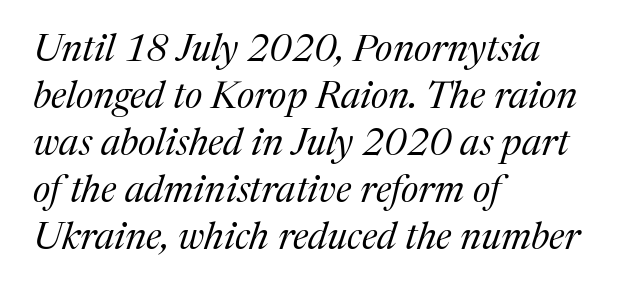
Q: Is the text bold? A: No.
Q: Is the text italic (slanted)? A: Yes, it leans right by about 17 degrees.
Q: Is the typeface a serif or a sans-serif typeface? A: Serif.
Q: Is the text underlined? A: No.
Q: How is the paragraph aligned? A: Left-aligned.
Q: Is the spacing between letters normal or unusually wide? A: Normal.
Q: Width (condensed, normal, or wide)? A: Normal.
Q: Stroke contrast? A: Medium.
Q: x-height? A: Medium.
Q: Monospaced? A: No.
